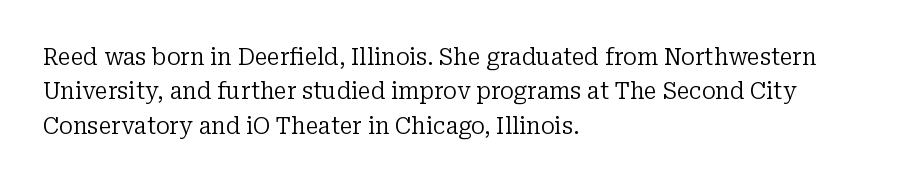
Q: Is the text bold? A: No.
Q: Is the text italic (slanted)? A: No, it is upright.
Q: Is the text underlined? A: No.
Q: How is the paragraph aligned? A: Left-aligned.
Q: Is the spacing between letters normal or unusually wide? A: Normal.
Q: Is the spacing between lines tight, normal or loose? A: Normal.
